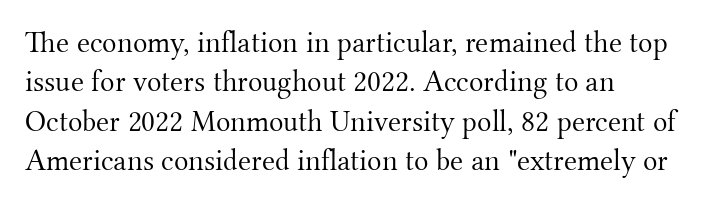
Style check: upright. Line spacing here is normal. Between one letter and the next there's only the usual sliver of space. Quick note: underline off. Letters have the restrained weight of plain body copy at most.
